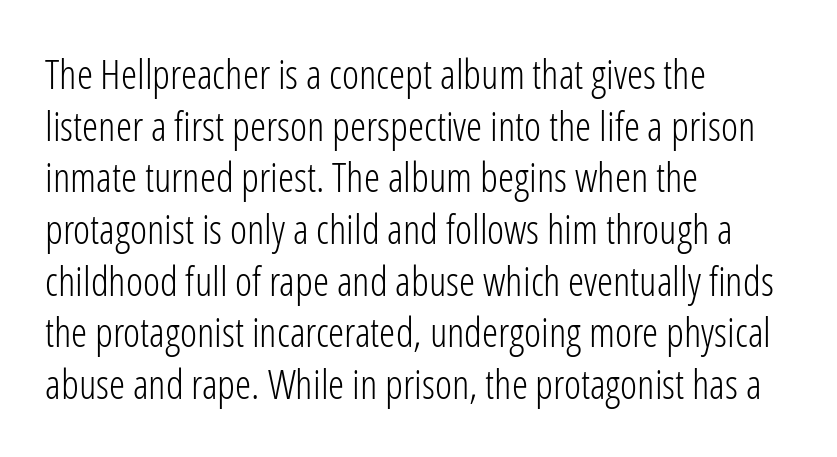
{"serif": "no", "italic": "no", "bold": "no", "weight": "light", "width": "condensed", "stroke_contrast": "low", "x_height": "medium", "monospaced": "no", "underline": "no", "align": "left", "line_spacing": "normal", "line_spacing_ratio": 1.26, "letter_spacing": "normal", "letter_spacing_em": 0.0, "glyph_px": 41}
